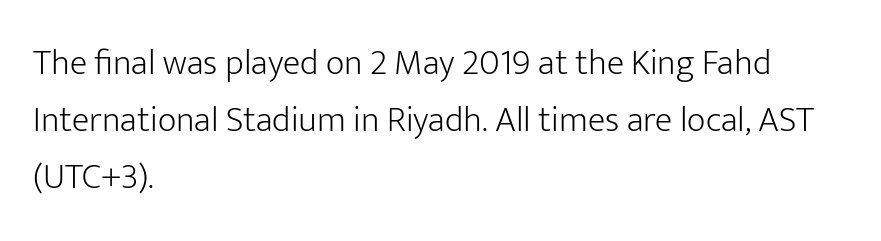
{"serif": "no", "italic": "no", "bold": "no", "weight": "light", "width": "normal", "stroke_contrast": "low", "x_height": "medium", "monospaced": "no", "underline": "no", "align": "left", "line_spacing": "normal", "line_spacing_ratio": 1.58, "letter_spacing": "normal", "letter_spacing_em": 0.0, "glyph_px": 36}
